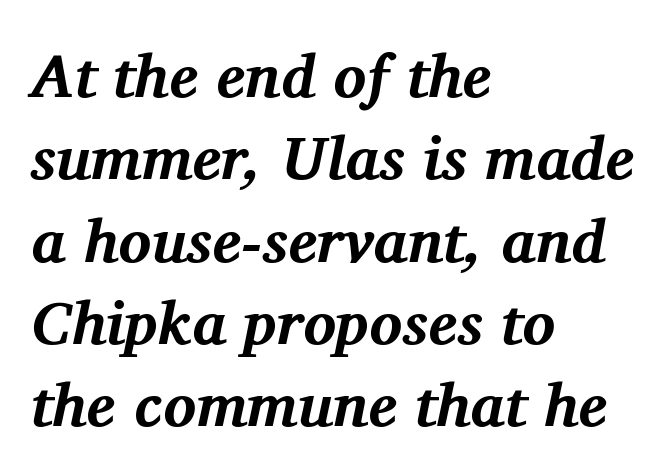
Unmarked baselines from the first word to the last. Words appear dense and cohesive because spacing is normal. The leading is moderate, giving the passage an even texture. Set as a true bold cut, around the 700 mark. Each line starts at the same left margin while the right side varies.
